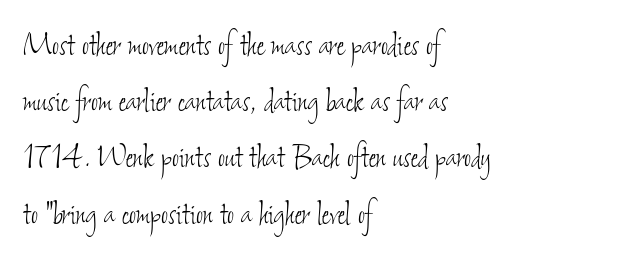
{"bold": "no", "weight": "thin", "width": "condensed", "stroke_contrast": "low", "x_height": "small", "monospaced": "no", "underline": "no", "align": "left", "line_spacing": "normal", "line_spacing_ratio": 1.48, "letter_spacing": "normal", "letter_spacing_em": 0.0, "glyph_px": 38}
